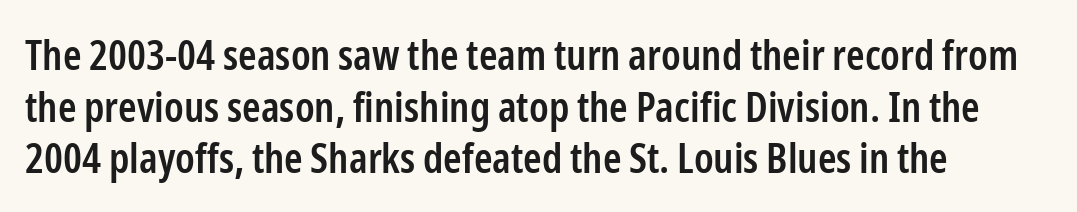
{"serif": "no", "italic": "no", "bold": "semi", "weight": "semibold", "width": "condensed", "stroke_contrast": "low", "x_height": "medium", "monospaced": "no", "underline": "no", "align": "left", "line_spacing_ratio": 1.23, "letter_spacing": "normal", "letter_spacing_em": 0.0, "glyph_px": 42}
